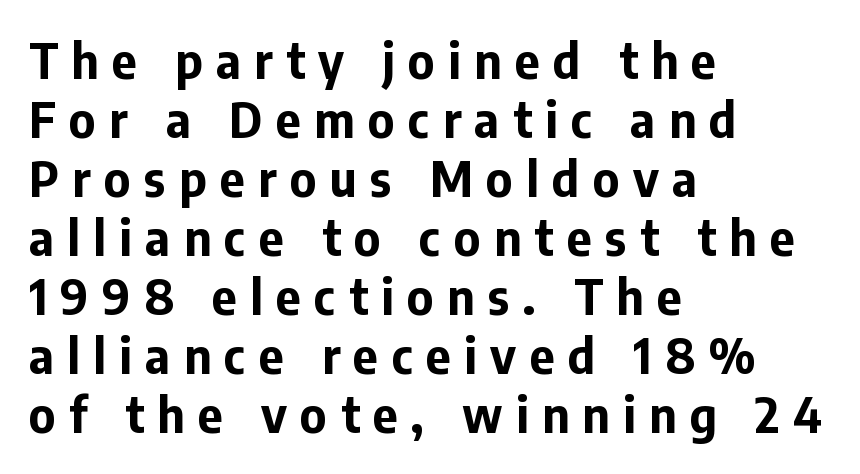
Q: Is the text bold? A: Yes.
Q: Is the text italic (slanted)? A: No, it is upright.
Q: Is the typeface a serif or a sans-serif typeface? A: Sans-serif.
Q: Is the text underlined? A: No.
Q: How is the paragraph aligned? A: Left-aligned.
Q: Is the spacing between letters normal or unusually wide? A: Unusually wide.
Q: Width (condensed, normal, or wide)? A: Normal.
Q: Stroke contrast? A: Low.
Q: x-height? A: Medium.
Q: Monospaced? A: No.
